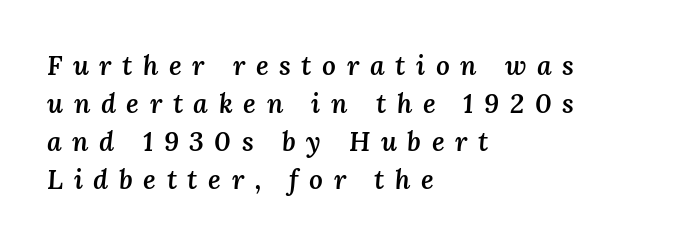
The image shows 27 px text type, italic (leaning right); set left-aligned, normal line spacing (1.41x), unusually wide letter spacing (+0.39 em), not underlined.
